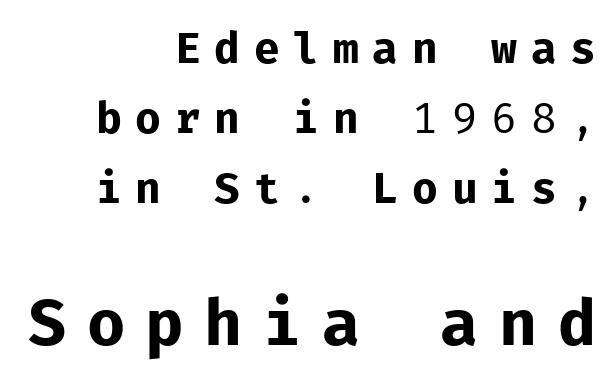
Q: Is the text bold? A: No.
Q: Is the text italic (slanted)? A: No, it is upright.
Q: Is the typeface a serif or a sans-serif typeface? A: Sans-serif.
Q: Is the text underlined? A: No.
Q: How is the paragraph aligned? A: Right-aligned.
Q: Is the spacing between letters normal or unusually wide? A: Unusually wide.
Q: Is the spacing between lines tight, normal or loose? A: Normal.
Q: Which block of text is set in a larger size, the first (top) or the second (bottom)? A: The second (bottom) one.
Q: Width (condensed, normal, or wide)? A: Normal.
Q: Stroke contrast? A: Low.
Q: x-height? A: Medium.
Q: Monospaced? A: Yes.
